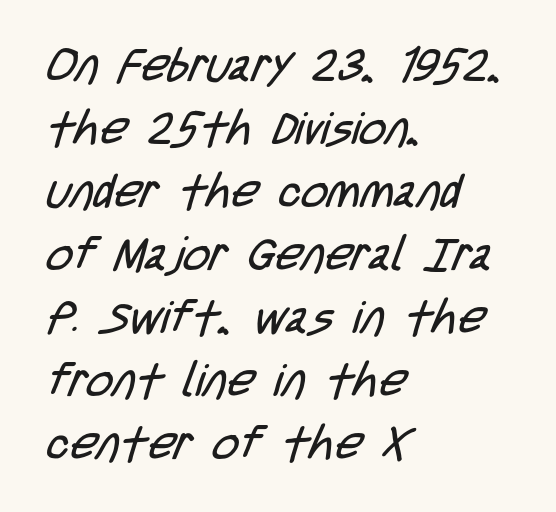
{"serif": "no", "bold": "no", "weight": "regular", "width": "condensed", "stroke_contrast": "low", "x_height": "large", "monospaced": "no", "underline": "no", "align": "left", "line_spacing": "normal", "line_spacing_ratio": 1.37, "letter_spacing": "normal", "letter_spacing_em": 0.0, "glyph_px": 46}
